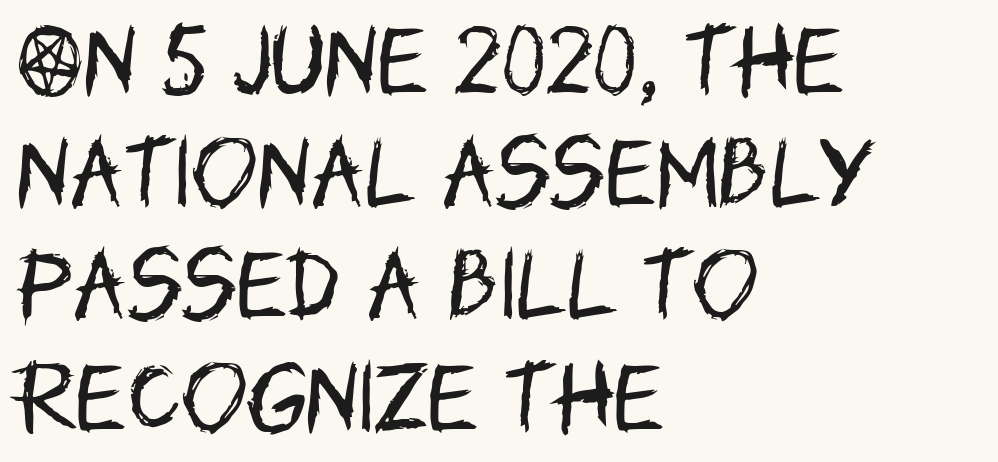
The image shows 79 px regular-weight, condensed sans-serif type, upright; set left-aligned, normal line spacing (1.42x), normal letter spacing, not underlined; low stroke contrast and a large x-height.
